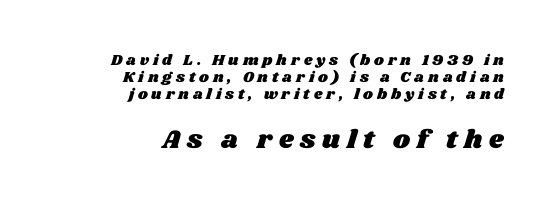
The rendering anchors every line to the right-hand side. The space between consecutive lines is stingy. Typesetter's note — lower block bumped up in size, upper block left smaller. The strip under each line holds only bare page.
